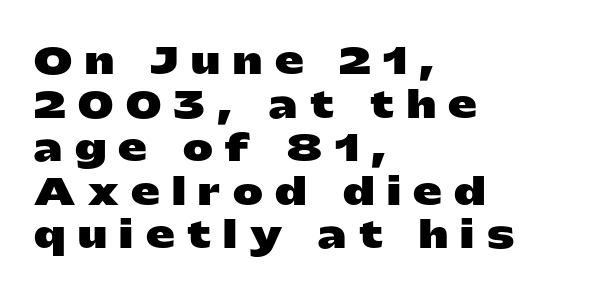
{"serif": "no", "italic": "no", "bold": "yes", "weight": "heavy", "width": "wide", "stroke_contrast": "low", "x_height": "medium", "monospaced": "no", "underline": "no", "align": "left", "line_spacing_ratio": 1.21, "letter_spacing": "wide", "letter_spacing_em": 0.35, "glyph_px": 36}
